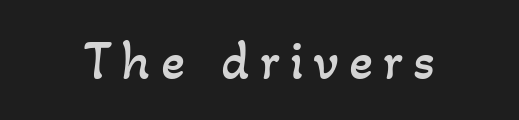
{"bold": "no", "weight": "regular", "width": "normal", "stroke_contrast": "low", "x_height": "small", "monospaced": "no", "underline": "no", "glyph_px": 56}
